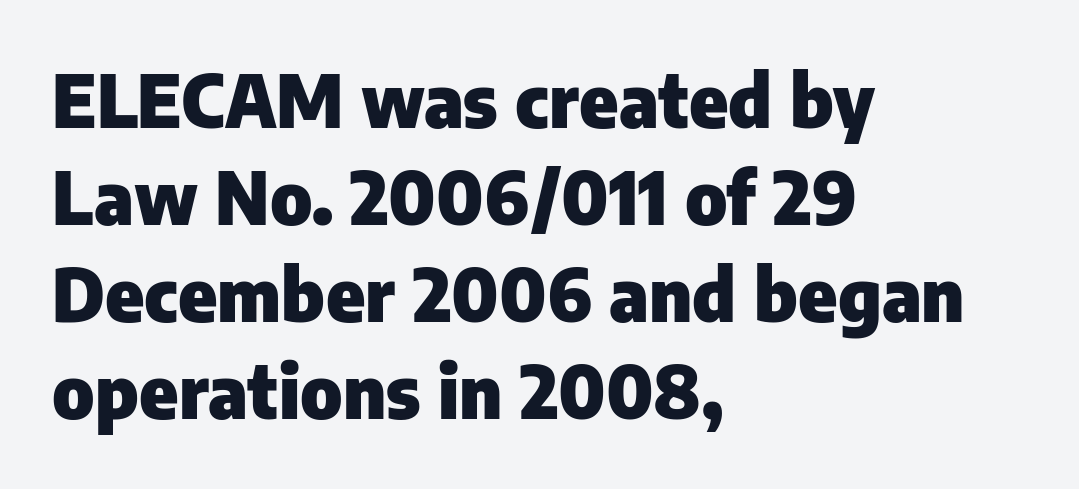
The image shows 73 px heavy sans-serif type, upright; set left-aligned, normal line spacing (1.33x), normal letter spacing, not underlined; low stroke contrast and a medium x-height.
